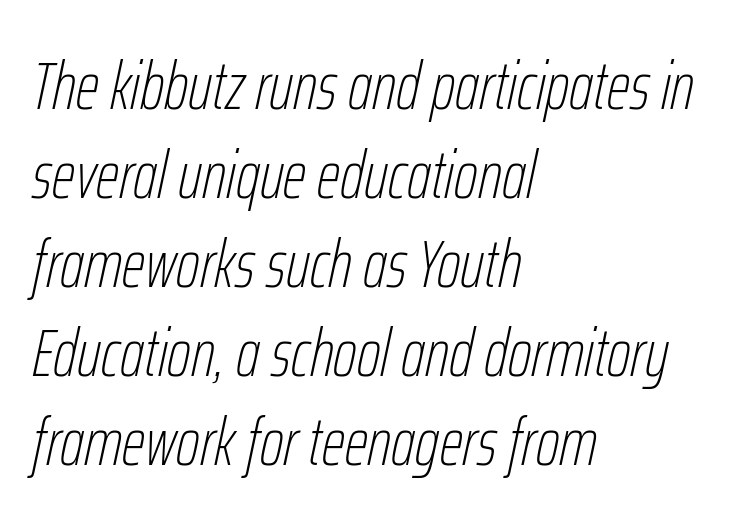
Q: Is the text bold? A: No.
Q: Is the text italic (slanted)? A: Yes, it leans right by about 12 degrees.
Q: Is the text underlined? A: No.
Q: How is the paragraph aligned? A: Left-aligned.
Q: Is the spacing between letters normal or unusually wide? A: Normal.
Q: Is the spacing between lines tight, normal or loose? A: Normal.
Q: Width (condensed, normal, or wide)? A: Condensed.
Q: Stroke contrast? A: Low.
Q: x-height? A: Medium.
Q: Monospaced? A: No.
